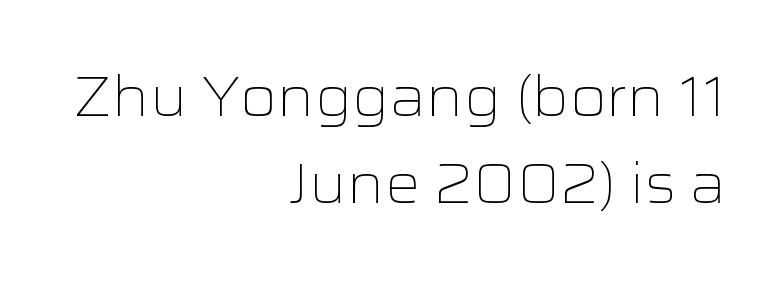
Which margin do the lines hug? The right one — the left edge is uneven. Looks like regular typesetting: each glyph gets only the width it needs. Do the letters lean? They stand straight. A typesetter would call this zero additional tracking.
